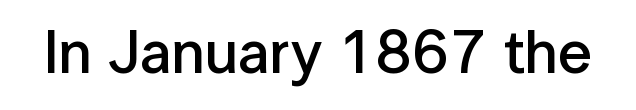
{"serif": "no", "italic": "no", "bold": "semi", "weight": "semibold", "width": "normal", "stroke_contrast": "low", "x_height": "medium", "monospaced": "no", "underline": "no", "letter_spacing": "normal", "letter_spacing_em": 0.0, "glyph_px": 61}
